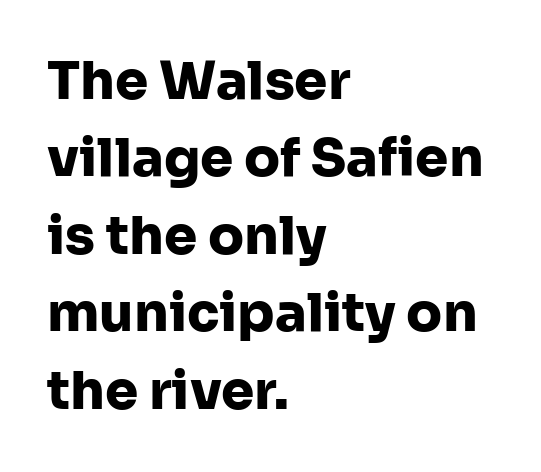
The image shows 53 px heavy sans-serif type, upright; set left-aligned, normal line spacing (1.46x), normal letter spacing, not underlined; low stroke contrast and a medium x-height.
